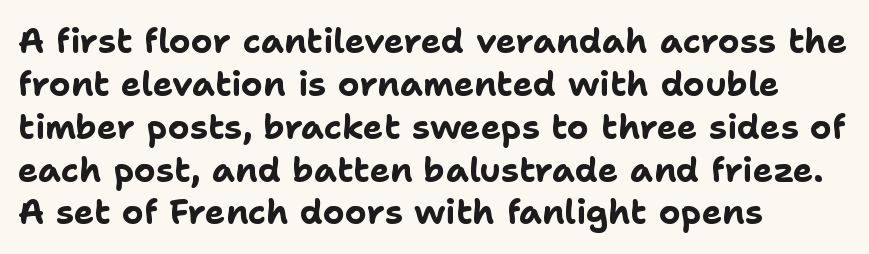
Every character sits straight up, as roman type does. Looks like regular typesetting: each glyph gets only the width it needs. Left-aligned paragraph, ragged on the right. Are there feet on the stems? There aren't — it's a sans. You'd pick this weight for a headline — it's a proper bold.
